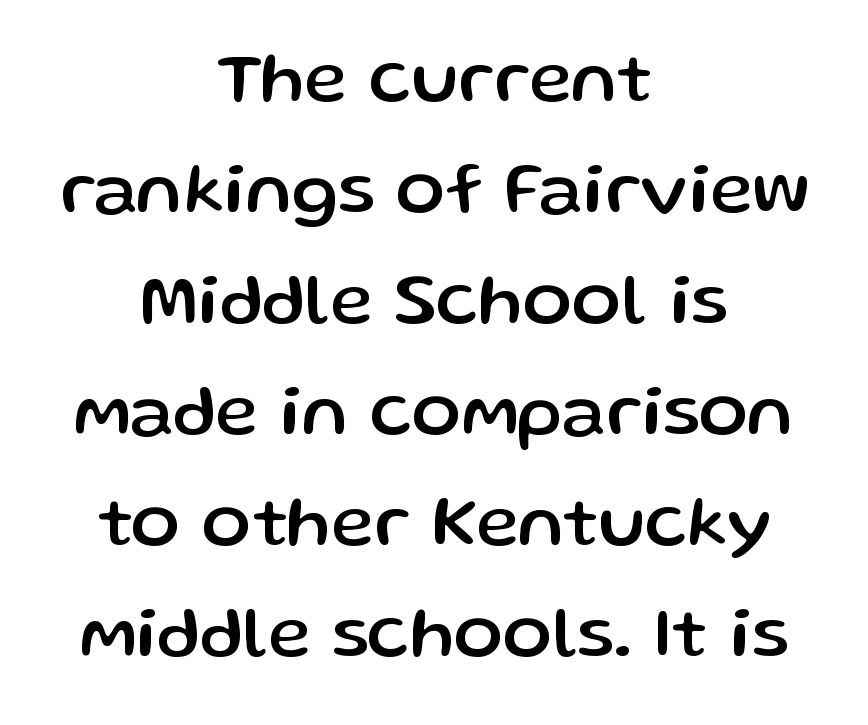
{"serif": "no", "italic": "no", "width": "normal", "stroke_contrast": "low", "x_height": "medium", "monospaced": "no", "underline": "no", "align": "center", "line_spacing": "normal", "line_spacing_ratio": 1.52, "letter_spacing": "normal", "letter_spacing_em": 0.0, "glyph_px": 73}
